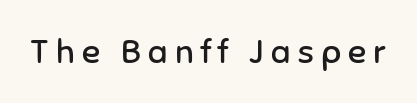
The image shows 34 px regular-weight sans-serif type, upright; set unusually wide letter spacing (+0.21 em), not underlined; low stroke contrast and a medium x-height.
